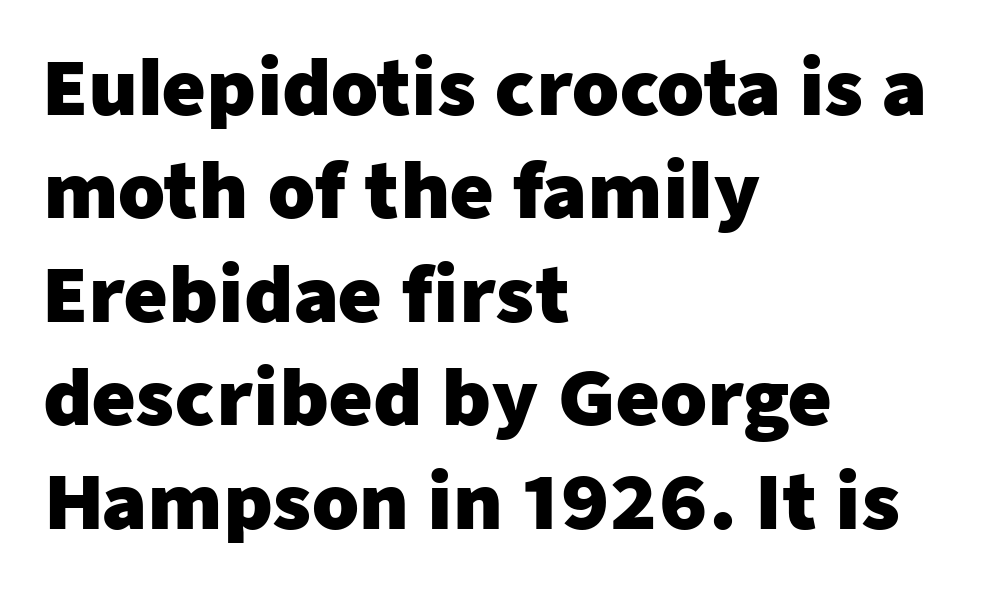
The image shows 75 px heavy sans-serif type, upright; set left-aligned, normal line spacing (1.38x), normal letter spacing, not underlined; low stroke contrast and a medium x-height.
